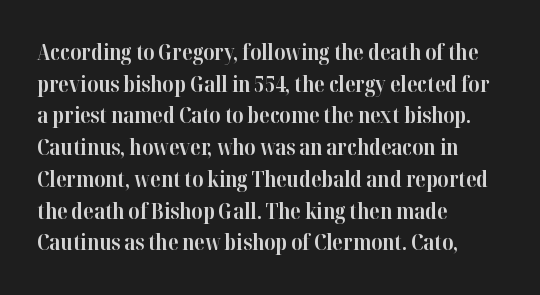
This is roman type, the default non-slanted kind. Observe the ordinary spacing: letters are neighbours, not strangers. The space between consecutive lines is moderate. Leftover space on each line is placed entirely after the last word. The string is rendered with underlining switched off. What weight is shown? A full bold with thick strokes.
